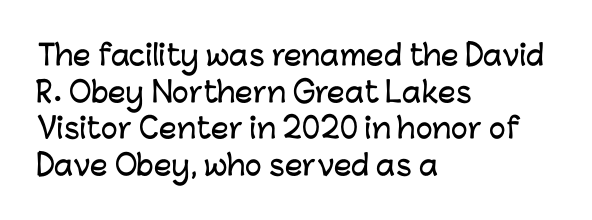
{"serif": "no", "italic": "no", "width": "normal", "stroke_contrast": "low", "x_height": "medium", "monospaced": "no", "underline": "no", "align": "left", "line_spacing": "normal", "line_spacing_ratio": 1.31, "letter_spacing": "normal", "letter_spacing_em": 0.0, "glyph_px": 28}
